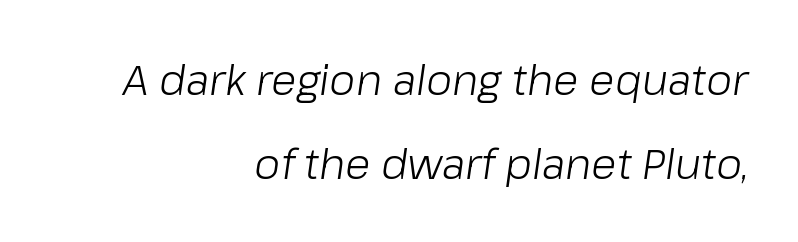
{"italic": "yes", "lean": "right", "slant_degrees": 8, "bold": "no", "weight": "light", "width": "normal", "stroke_contrast": "low", "x_height": "medium", "monospaced": "no", "underline": "no", "align": "right", "line_spacing": "loose", "line_spacing_ratio": 2.0, "letter_spacing": "normal", "letter_spacing_em": 0.0, "glyph_px": 42}
